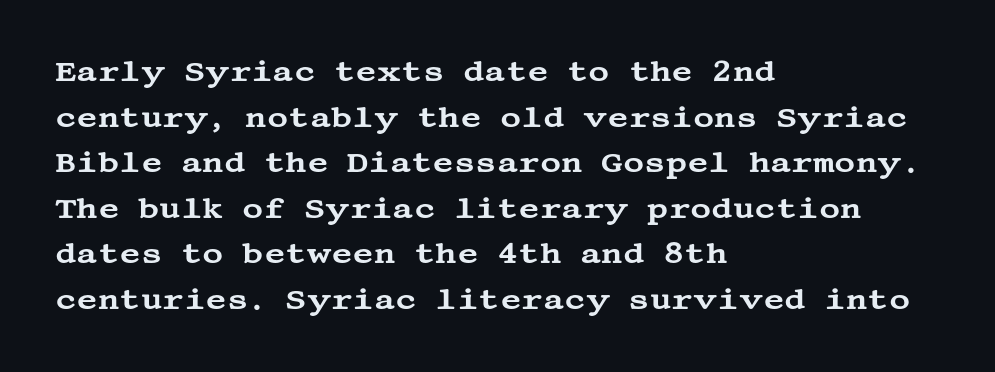
{"serif": "yes", "italic": "no", "width": "wide", "stroke_contrast": "medium", "x_height": "large", "underline": "no", "align": "left", "line_spacing": "normal", "line_spacing_ratio": 1.57, "letter_spacing": "normal", "letter_spacing_em": 0.0, "glyph_px": 29}
